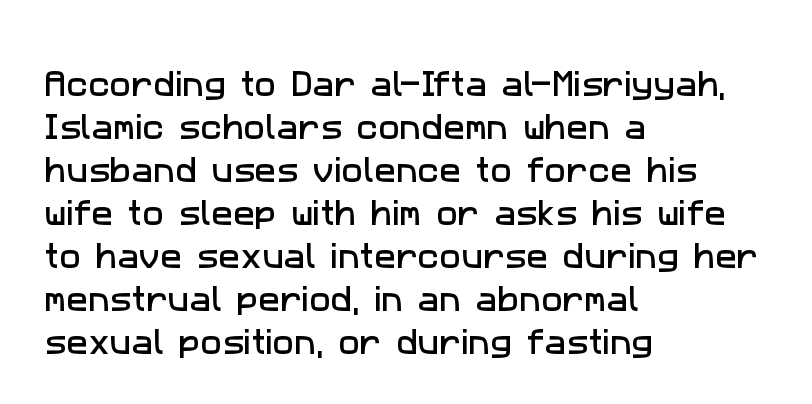
{"serif": "no", "width": "normal", "stroke_contrast": "low", "x_height": "medium", "monospaced": "no", "underline": "no", "align": "left", "line_spacing": "normal", "line_spacing_ratio": 1.48, "letter_spacing": "normal", "letter_spacing_em": 0.0, "glyph_px": 29}
